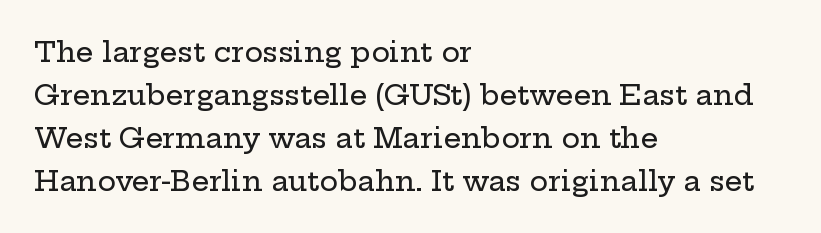
{"serif": "yes", "italic": "no", "width": "wide", "stroke_contrast": "low", "x_height": "medium", "monospaced": "no", "underline": "no", "align": "left", "line_spacing": "normal", "line_spacing_ratio": 1.53, "letter_spacing": "normal", "letter_spacing_em": 0.0, "glyph_px": 28}
